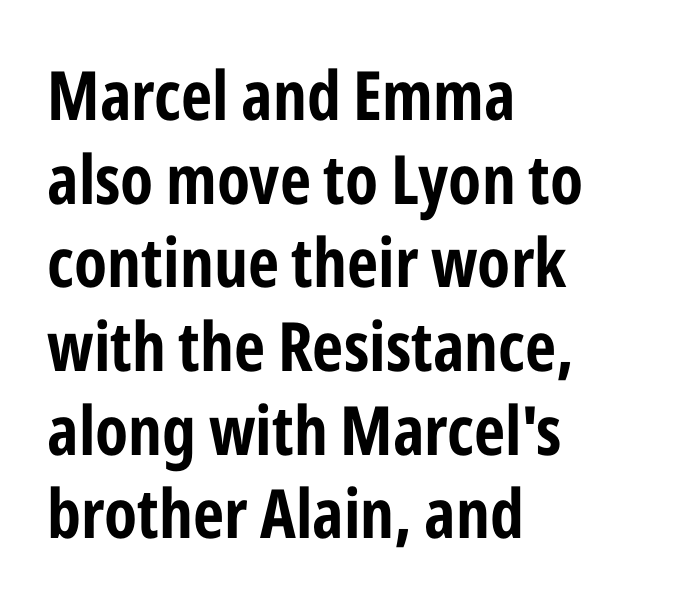
{"serif": "no", "italic": "no", "width": "condensed", "stroke_contrast": "low", "x_height": "medium", "monospaced": "no", "underline": "no", "align": "left", "line_spacing_ratio": 1.23, "letter_spacing": "normal", "letter_spacing_em": 0.0, "glyph_px": 68}
